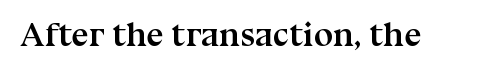
Q: Is the text bold? A: Yes.
Q: Is the text italic (slanted)? A: No, it is upright.
Q: Is the typeface a serif or a sans-serif typeface? A: Serif.
Q: Is the text underlined? A: No.
Q: Is the spacing between letters normal or unusually wide? A: Normal.
Q: Width (condensed, normal, or wide)? A: Normal.
Q: Stroke contrast? A: Medium.
Q: x-height? A: Medium.
Q: Monospaced? A: No.
